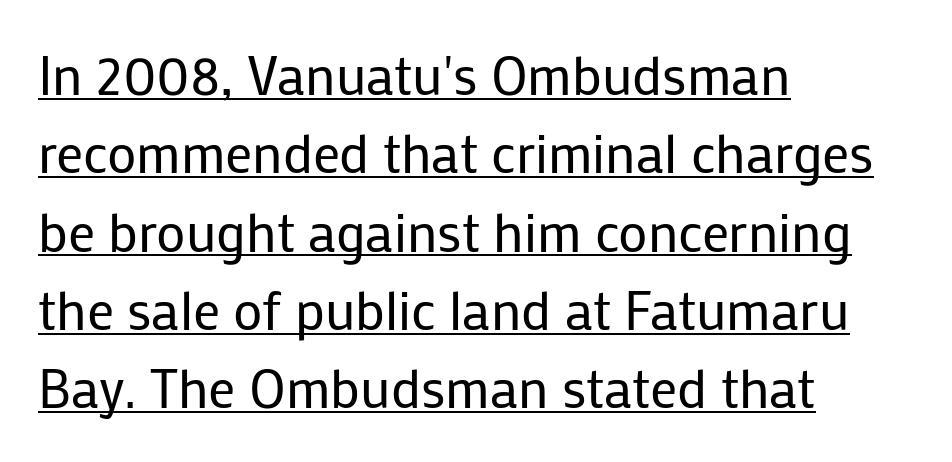
{"serif": "no", "italic": "no", "bold": "no", "weight": "regular", "width": "normal", "stroke_contrast": "low", "x_height": "medium", "monospaced": "no", "underline": "yes", "align": "left", "line_spacing": "normal", "line_spacing_ratio": 1.45, "letter_spacing": "normal", "letter_spacing_em": 0.0, "glyph_px": 54}
